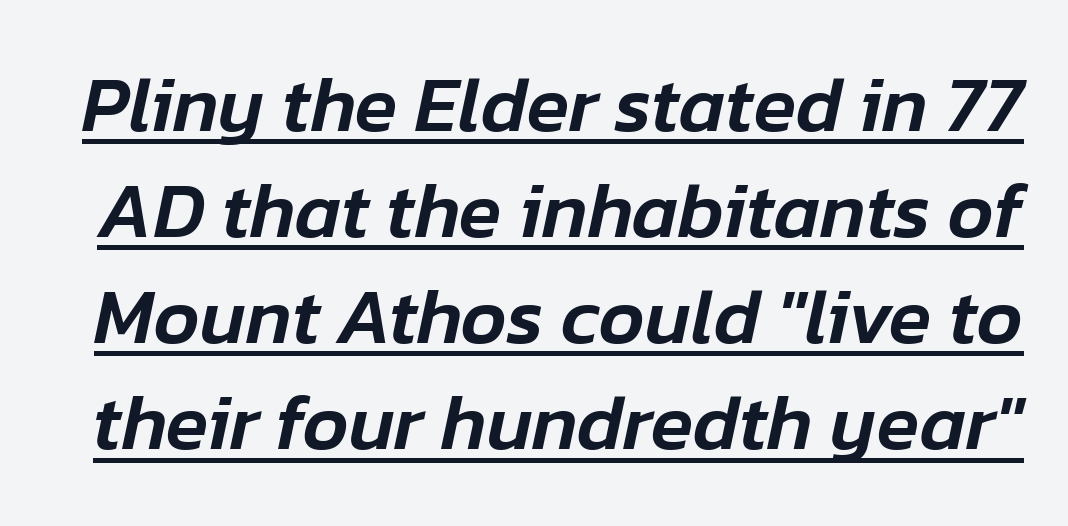
Q: Is the text italic (slanted)? A: Yes, it leans right by about 12 degrees.
Q: Is the text underlined? A: Yes.
Q: Is the spacing between letters normal or unusually wide? A: Normal.
Q: Is the spacing between lines tight, normal or loose? A: Normal.
Q: Width (condensed, normal, or wide)? A: Normal.
Q: Stroke contrast? A: Low.
Q: x-height? A: Medium.
Q: Monospaced? A: No.
